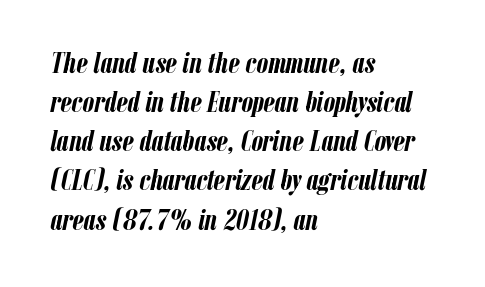
{"italic": "yes", "lean": "right", "slant_degrees": 12, "bold": "yes", "weight": "semibold", "width": "condensed", "stroke_contrast": "low", "x_height": "medium", "monospaced": "no", "underline": "no", "align": "left", "line_spacing": "normal", "line_spacing_ratio": 1.35, "letter_spacing": "normal", "letter_spacing_em": 0.0, "glyph_px": 29}
